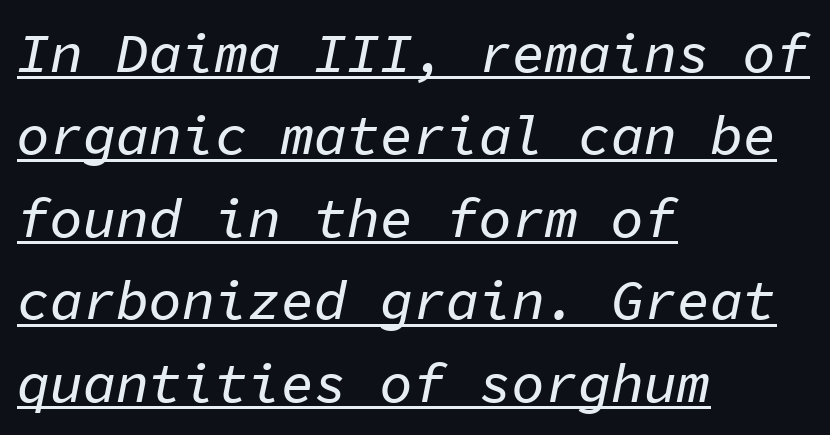
{"italic": "yes", "lean": "right", "slant_degrees": 11, "width": "normal", "stroke_contrast": "low", "x_height": "medium", "monospaced": "yes", "underline": "yes", "align": "left", "line_spacing": "normal", "line_spacing_ratio": 1.5, "letter_spacing": "normal", "letter_spacing_em": 0.0, "glyph_px": 55}
